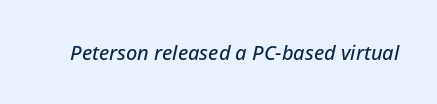
No extra tracking has been applied to these lines. The typography opts for an oblique posture over an upright one. Descenders are the only things crossing below the line.
